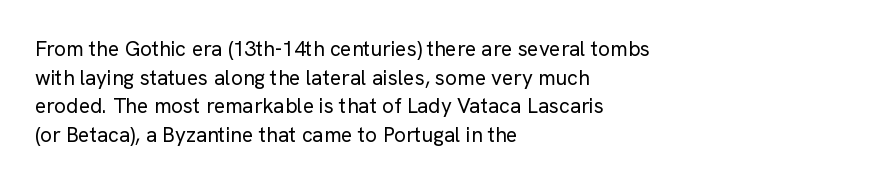
Q: Is the text bold? A: No.
Q: Is the text italic (slanted)? A: No, it is upright.
Q: Is the text underlined? A: No.
Q: How is the paragraph aligned? A: Left-aligned.
Q: Is the spacing between letters normal or unusually wide? A: Normal.
Q: Is the spacing between lines tight, normal or loose? A: Normal.
